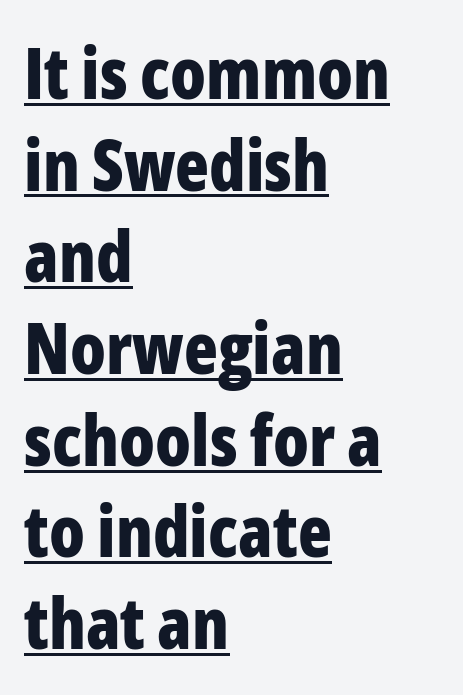
Characters follow at the spacing the type designer built in. The strokes are fattened all the way to bold. Looks like someone drew a line under every word here. A typesetter would call this proportional, since set widths differ per character.
